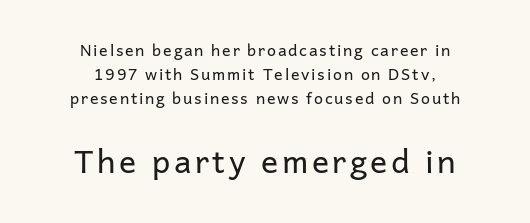
{"serif": "no", "italic": "no", "bold": "no", "weight": "regular", "width": "normal", "stroke_contrast": "low", "x_height": "medium", "monospaced": "no", "underline": "no", "align": "center", "line_spacing": "normal", "line_spacing_ratio": 1.49, "larger_block": "second", "size_ratio": 2.0, "glyph_px": 32}
